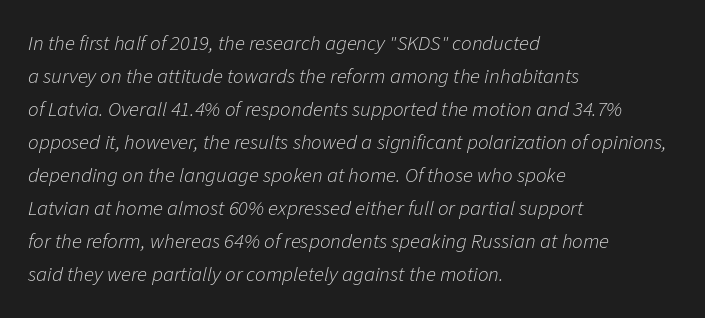
Compared with ordinary roman type, these characters are visibly tilted. The passage shown has conventional tracking throughout. The vertical gap from one line to the next is medium. The words here are not underlined. The letterforms sit at book weight or below. If you drew a ruler down the left edge, every line would touch it.
